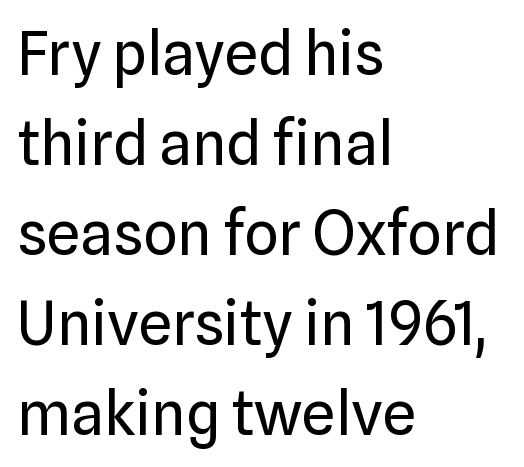
{"serif": "no", "italic": "no", "bold": "no", "weight": "regular", "width": "normal", "stroke_contrast": "low", "x_height": "medium", "monospaced": "no", "underline": "no", "align": "left", "line_spacing": "normal", "line_spacing_ratio": 1.5, "letter_spacing": "normal", "letter_spacing_em": 0.0, "glyph_px": 60}
